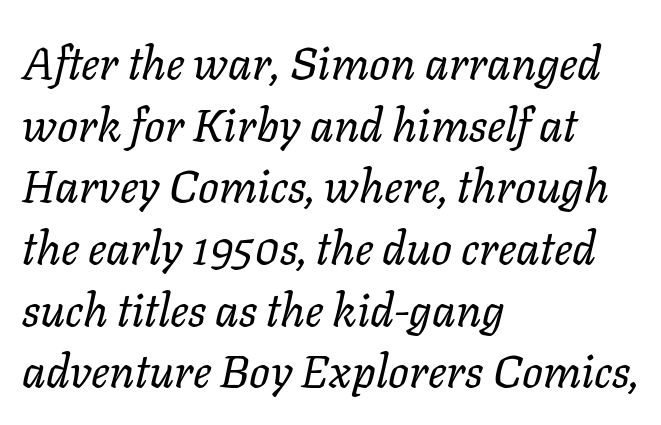
The image shows 46 px regular-weight type, italic (leaning right); set left-aligned, normal line spacing (1.34x), normal letter spacing, not underlined; low stroke contrast and a medium x-height.
